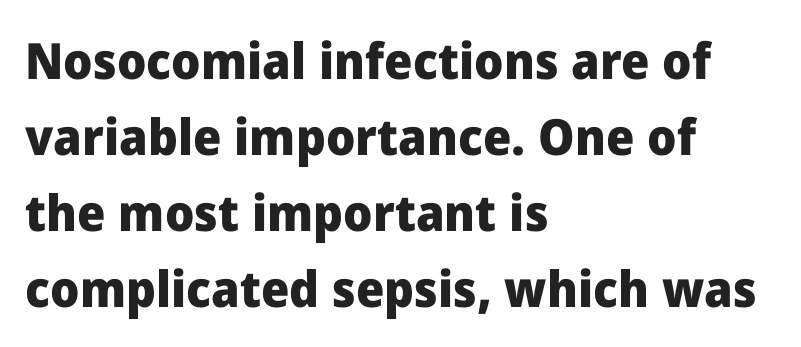
{"serif": "no", "italic": "no", "bold": "yes", "weight": "heavy", "width": "normal", "stroke_contrast": "low", "x_height": "medium", "monospaced": "no", "underline": "no", "align": "left", "line_spacing": "normal", "line_spacing_ratio": 1.52, "letter_spacing": "normal", "letter_spacing_em": 0.0, "glyph_px": 50}
